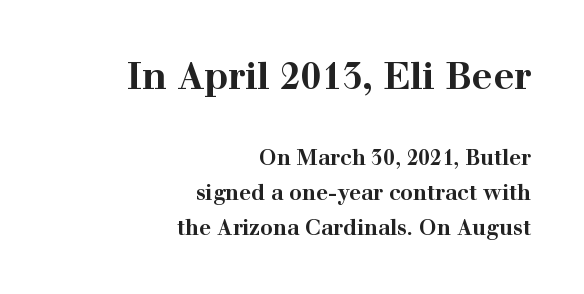
The image shows 37 px bold, wide serif type, upright; set right-aligned, normal line spacing (1.66x), normal letter spacing, not underlined; the first (top) block is 1.76x larger; high stroke contrast and a medium x-height.
